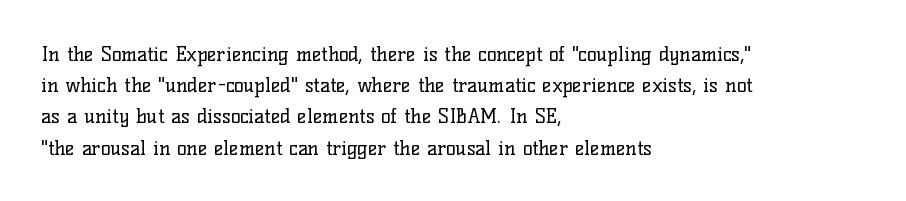
Between one letter and the next there's only the usual sliver of space. Letters rest on an invisible, unmarked baseline. Does the copy run flush right? No — it runs flush left. Nothing heavy about these letters — not bold at all.
